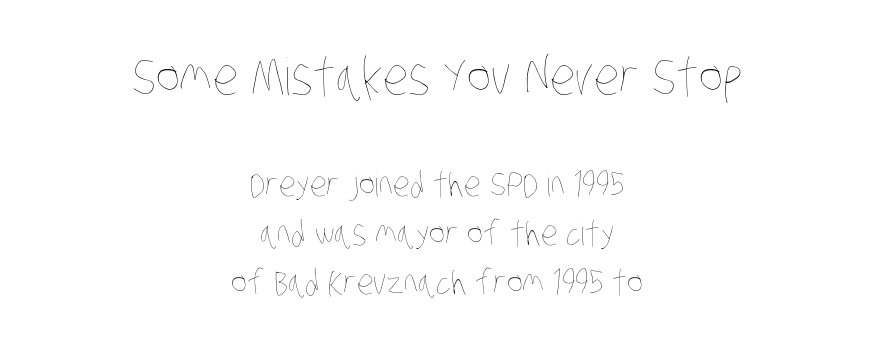
The glyphs are unaccompanied by any horizontal stroke below them. Typesetter's note — upper block bumped up in size, lower block left smaller. Bold? No — there's no thickening of the strokes. Students, observe: this is what conventionally led text looks like.
